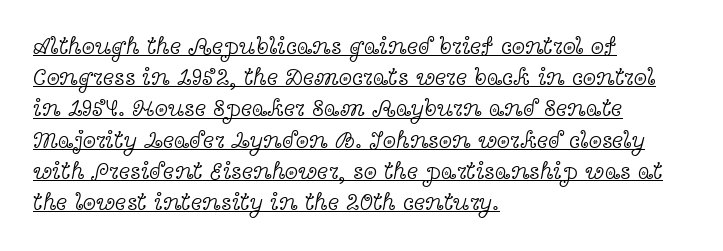
The image shows 24 px text type, upright; set left-aligned, normal line spacing (1.3x), normal letter spacing, underlined.
